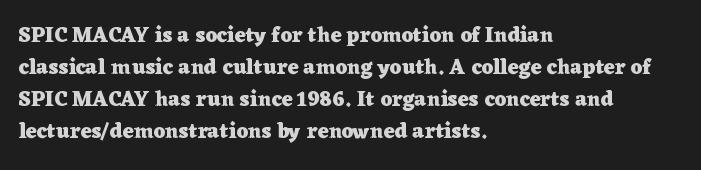
{"italic": "no", "bold": "yes", "underline": "no", "align": "left", "line_spacing": "normal", "line_spacing_ratio": 1.52, "letter_spacing": "normal", "letter_spacing_em": 0.0, "glyph_px": 21}
